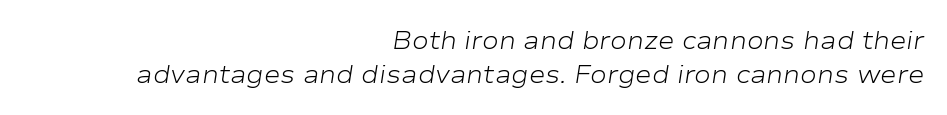
The rendering applies a slant to the glyphs. Notice how descenders clear the ascenders below comfortably — that's standard leading. Honestly, the letter spacing is just normal — you wouldn't notice it. Unbolded letterforms with no extra heft.
